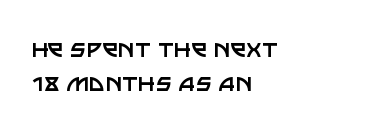
The image shows 28 px regular-weight sans-serif type, upright; set left-aligned, line spacing 1.22x, normal letter spacing, not underlined; low stroke contrast and a large x-height.
